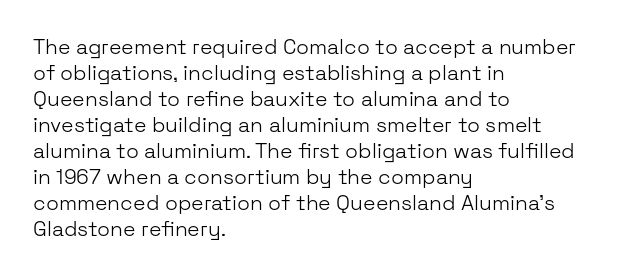
The image shows 21 px text type, upright; set left-aligned, line spacing 1.24x, normal letter spacing, not underlined.
